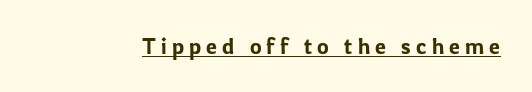
Does a line run under the words? Yes, clearly. A roman cut, with each character standing at attention. Spacing between characters has been opened up far beyond the box default.
